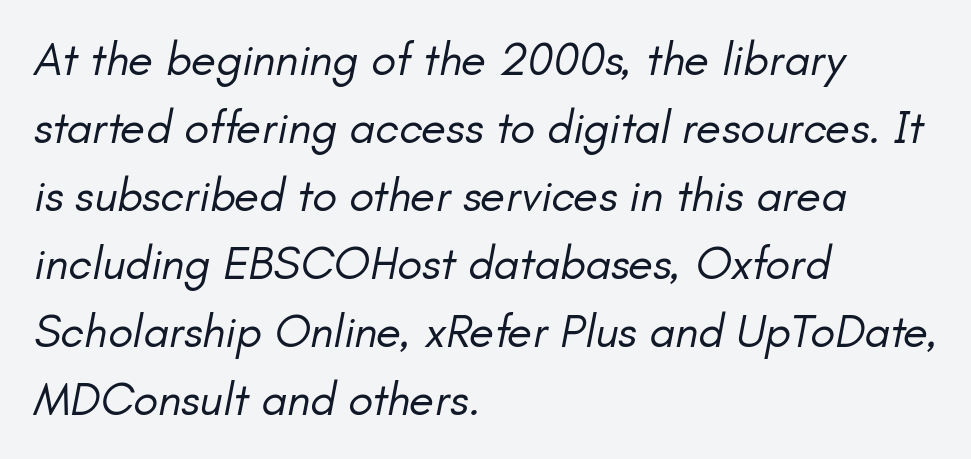
The image shows 46 px regular-weight type, italic (leaning right); set left-aligned, normal line spacing (1.48x), normal letter spacing, not underlined; low stroke contrast and a small x-height.
